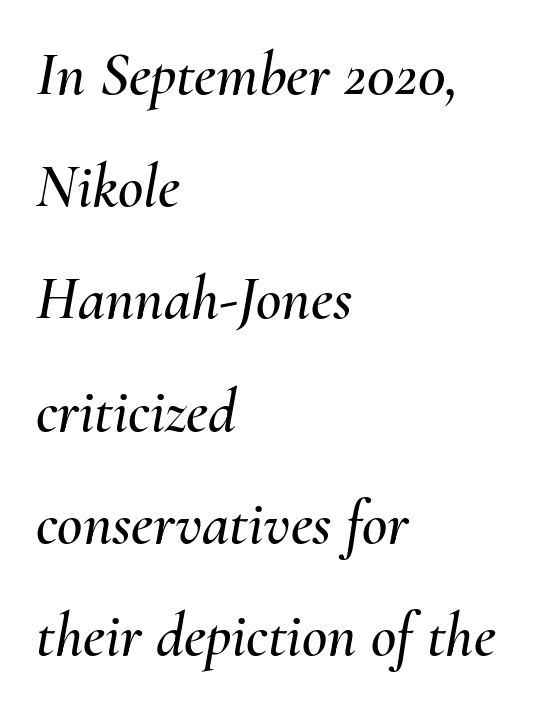
The image shows 62 px text type, italic (leaning right); set left-aligned, line spacing 1.81x, normal letter spacing, not underlined; medium stroke contrast and a small x-height.
